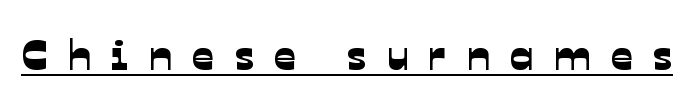
The image shows 43 px sans-serif type; set unusually wide letter spacing (+0.47 em), underlined; low stroke contrast and a medium x-height.
